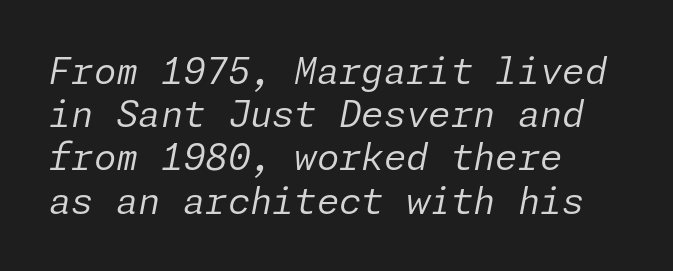
Q: Is the text bold? A: No.
Q: Is the text italic (slanted)? A: Yes, it leans right by about 11 degrees.
Q: Is the text underlined? A: No.
Q: How is the paragraph aligned? A: Left-aligned.
Q: Is the spacing between letters normal or unusually wide? A: Normal.
Q: Width (condensed, normal, or wide)? A: Normal.
Q: Stroke contrast? A: Low.
Q: x-height? A: Medium.
